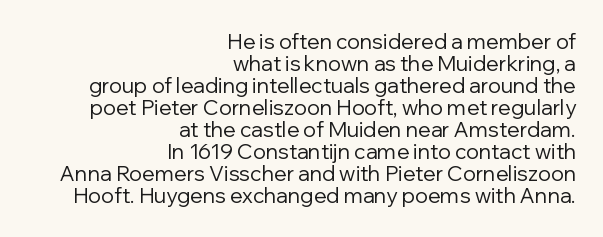
In terms of posture, this sample is upright. The characters are drawn with everyday or finer stroke widths. Is there much room between lines? No — they nearly touch. Caption: standard tracking, unaltered.
